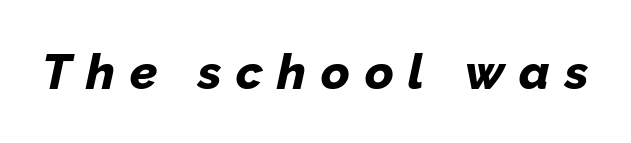
Each letter keeps its own natural width here, so spacing adapts to shape. Words appear elongated and porous because spacing is wide. Slant detected: the letters are inclined. Underline: absent. The glyphs have the mass of a bold cut.
